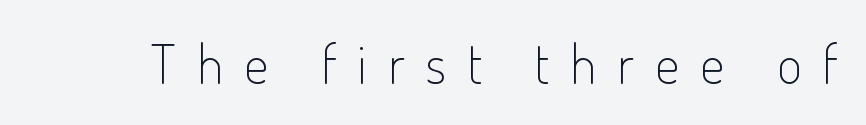
These lines are composed in type without serifs. Varying glyph widths throughout — classic text-font behaviour. The passage shown has open, widely tracked lettering throughout. Every stem runs plumb, perpendicular to the baseline. The letters look calm and open, with moderate or lighter stems. The foot of each line stays bare and open.
